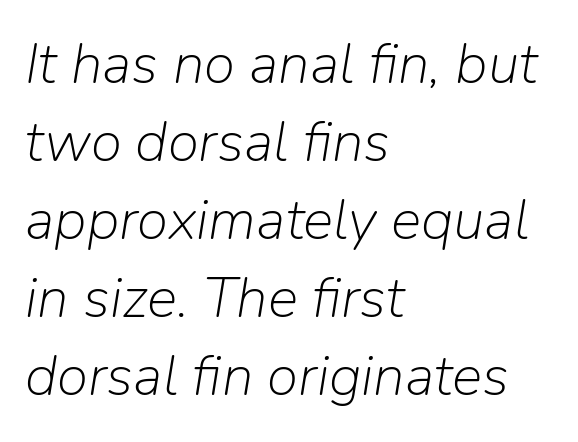
The image shows 57 px light type, italic (leaning right); set left-aligned, normal line spacing (1.37x), normal letter spacing, not underlined; low stroke contrast and a medium x-height.
